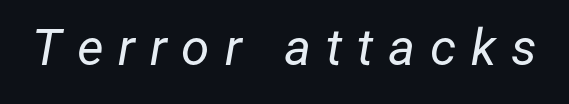
The image shows 51 px regular-weight type, italic (leaning right); set unusually wide letter spacing (+0.29 em), not underlined; low stroke contrast and a medium x-height.
